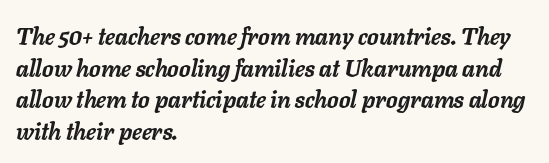
What weight is shown? A full bold with thick strokes. Inter-character spacing is left at the font's built-in metrics. The typesetter chose a ragged-right arrangement here. This sample uses an oblique cut, with every glyph tilted off the vertical. Unmarked baselines from the first word to the last. The block of text has a typical density, with ordinary space between rows.
